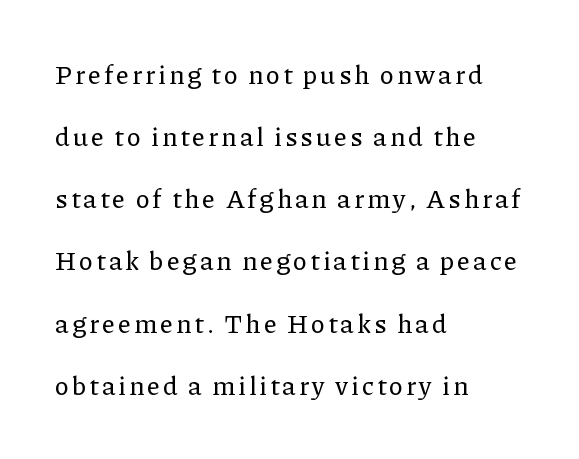
The image shows 26 px text type, upright; set left-aligned, loose line spacing (2.39x), not underlined.
